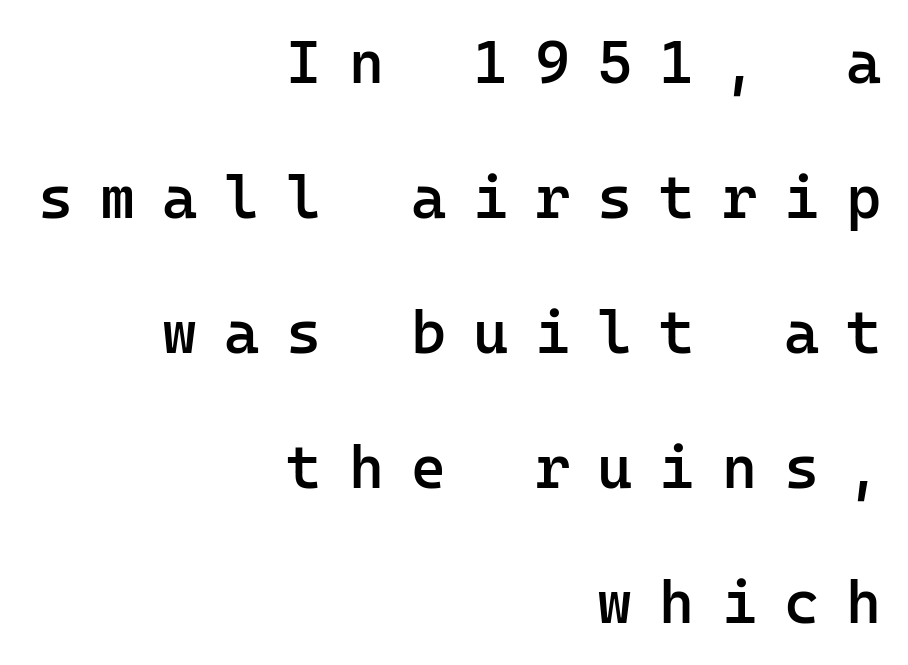
{"serif": "no", "italic": "no", "bold": "semi", "weight": "semibold", "width": "normal", "stroke_contrast": "low", "x_height": "medium", "monospaced": "yes", "underline": "no", "align": "right", "line_spacing": "loose", "line_spacing_ratio": 2.25, "letter_spacing": "wide", "letter_spacing_em": 0.45, "glyph_px": 60}
